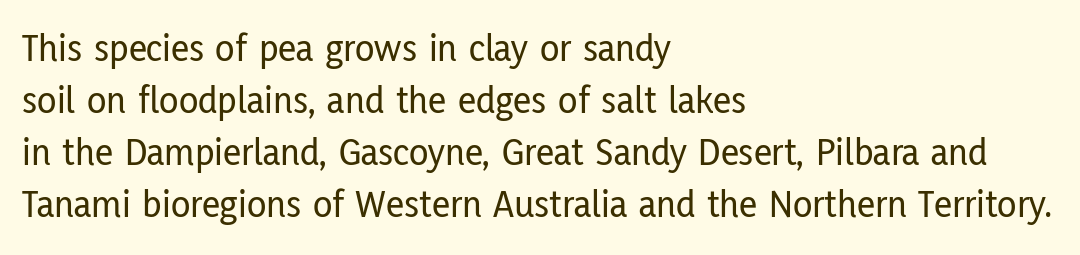
Q: Is the text italic (slanted)? A: No, it is upright.
Q: Is the typeface a serif or a sans-serif typeface? A: Sans-serif.
Q: Is the text underlined? A: No.
Q: How is the paragraph aligned? A: Left-aligned.
Q: Is the spacing between letters normal or unusually wide? A: Normal.
Q: Is the spacing between lines tight, normal or loose? A: Normal.
Q: Width (condensed, normal, or wide)? A: Condensed.
Q: Stroke contrast? A: Low.
Q: x-height? A: Medium.
Q: Monospaced? A: No.
